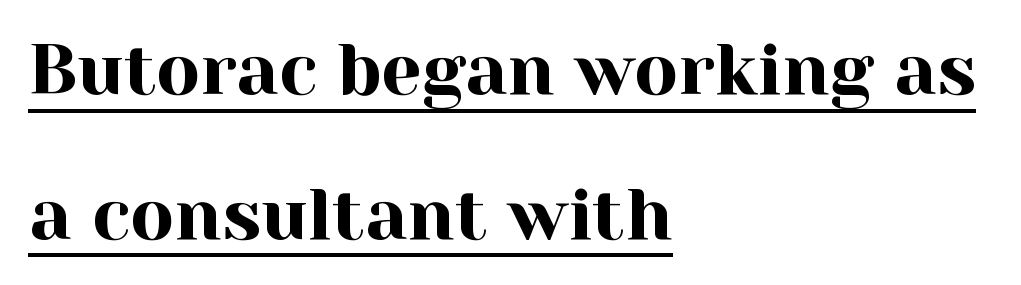
Q: Is the text italic (slanted)? A: No, it is upright.
Q: Is the typeface a serif or a sans-serif typeface? A: Serif.
Q: Is the text underlined? A: Yes.
Q: How is the paragraph aligned? A: Left-aligned.
Q: Is the spacing between letters normal or unusually wide? A: Normal.
Q: Is the spacing between lines tight, normal or loose? A: Loose.
Q: Width (condensed, normal, or wide)? A: Normal.
Q: x-height? A: Medium.
Q: Monospaced? A: No.
